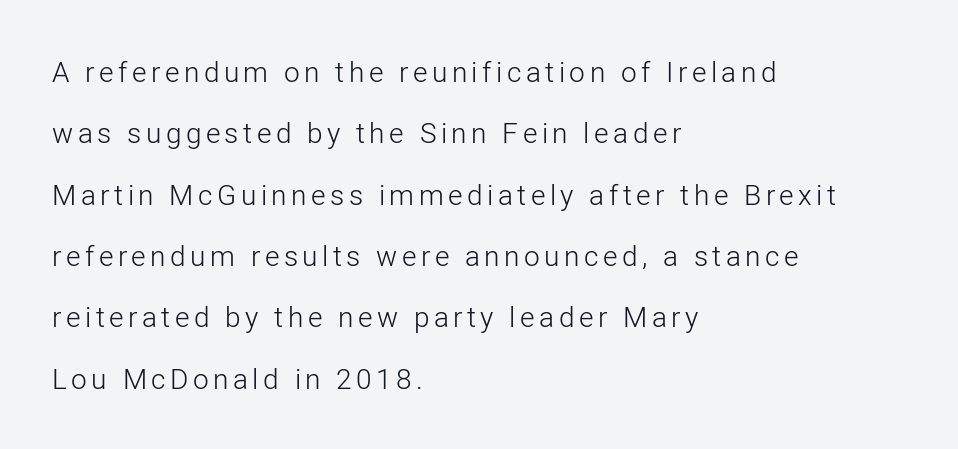
The image shows 28 px light sans-serif type, upright; set left-aligned, loose line spacing (2.19x), not underlined; low stroke contrast and a medium x-height.
